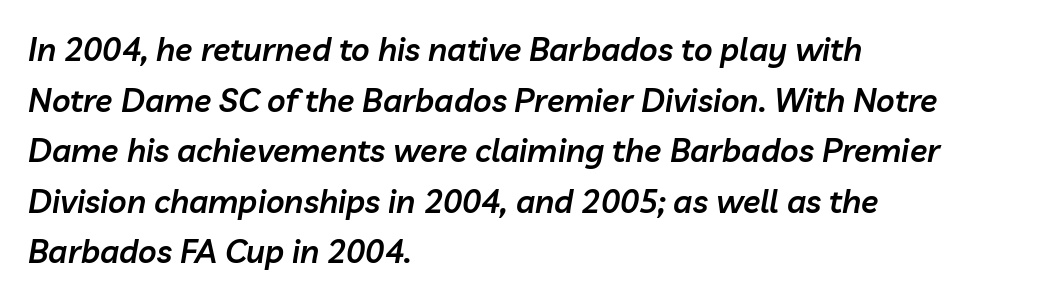
{"italic": "yes", "lean": "right", "slant_degrees": 10, "bold": "semi", "weight": "semibold", "width": "normal", "stroke_contrast": "low", "x_height": "medium", "monospaced": "no", "underline": "no", "align": "left", "line_spacing": "normal", "line_spacing_ratio": 1.58, "letter_spacing": "normal", "letter_spacing_em": 0.0, "glyph_px": 32}
